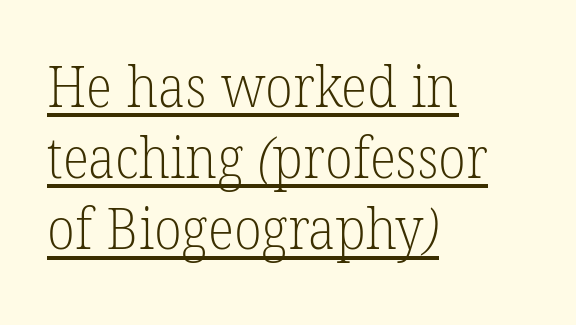
The image shows 56 px light serif type; set left-aligned, normal line spacing (1.27x), normal letter spacing, underlined; low stroke contrast and a medium x-height.
